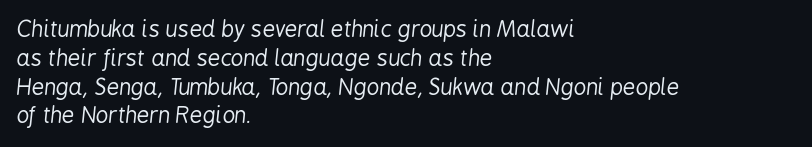
A typesetter would mark this as italic. Quick note: underline off. These lines stack with their left ends in a neat column. Horizontal bands of white between lines are of average thickness. Inter-character spacing is left at the font's built-in metrics.
